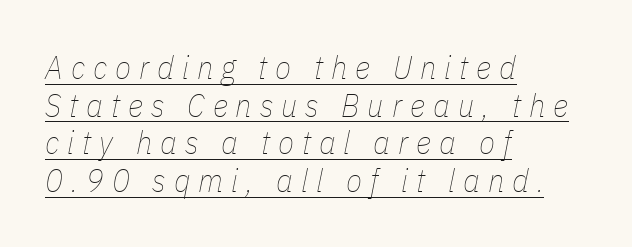
Q: Is the text bold? A: No.
Q: Is the text italic (slanted)? A: Yes, it leans right by about 11 degrees.
Q: Is the text underlined? A: Yes.
Q: How is the paragraph aligned? A: Left-aligned.
Q: Is the spacing between letters normal or unusually wide? A: Unusually wide.
Q: Is the spacing between lines tight, normal or loose? A: Tight.
Q: Width (condensed, normal, or wide)? A: Condensed.
Q: Stroke contrast? A: Low.
Q: x-height? A: Medium.
Q: Monospaced? A: No.
